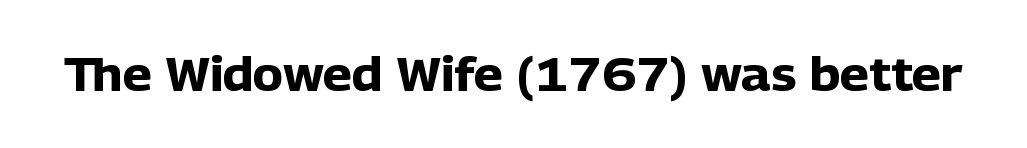
Q: Is the text bold? A: Yes.
Q: Is the text italic (slanted)? A: No, it is upright.
Q: Is the typeface a serif or a sans-serif typeface? A: Sans-serif.
Q: Is the text underlined? A: No.
Q: Is the spacing between letters normal or unusually wide? A: Normal.
Q: Width (condensed, normal, or wide)? A: Normal.
Q: Stroke contrast? A: Low.
Q: x-height? A: Medium.
Q: Monospaced? A: No.
